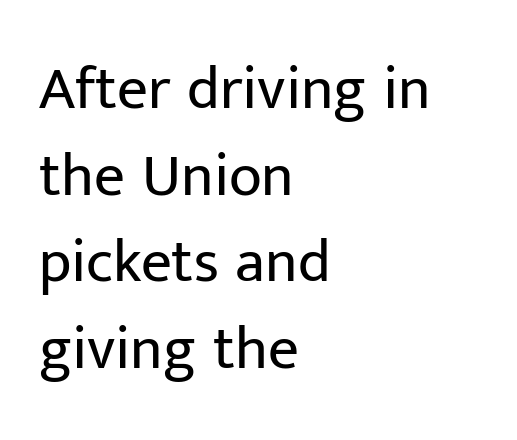
This sample keeps an unexceptional amount of space between lines. The typeface has the unassuming heft of standard copy or less. The letters advance in unequal steps, a hallmark of proportional type. Characters follow at the spacing the type designer built in. All the whitespace from short lines collects on the right. The zone under the glyphs is completely vacant.
